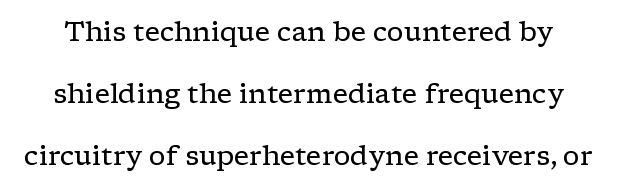
{"italic": "no", "bold": "no", "underline": "no", "line_spacing": "loose", "line_spacing_ratio": 2.29, "letter_spacing": "normal", "letter_spacing_em": 0.0, "glyph_px": 27}
